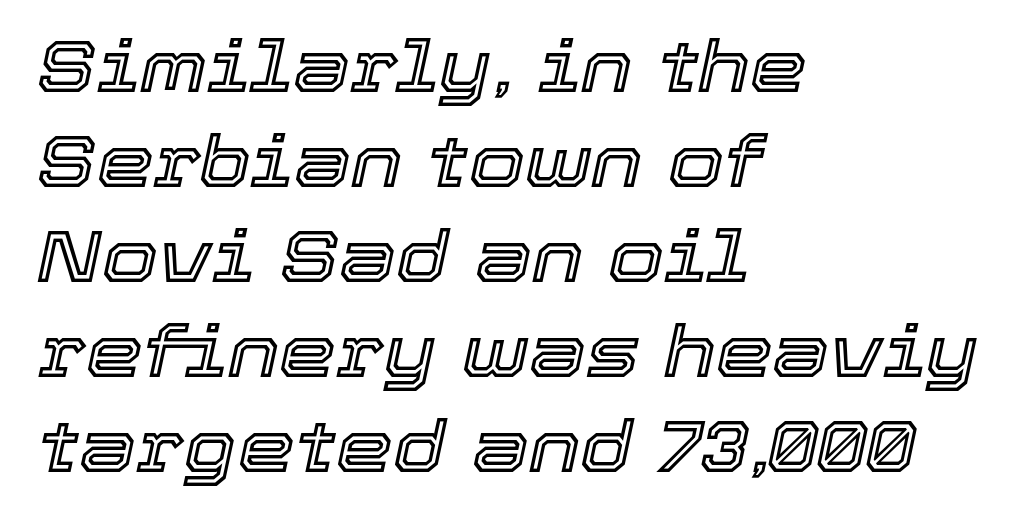
{"italic": "yes", "lean": "right", "slant_degrees": 12, "width": "normal", "x_height": "medium", "monospaced": "no", "underline": "no", "align": "left", "line_spacing": "normal", "line_spacing_ratio": 1.32, "letter_spacing": "normal", "letter_spacing_em": 0.0, "glyph_px": 72}
